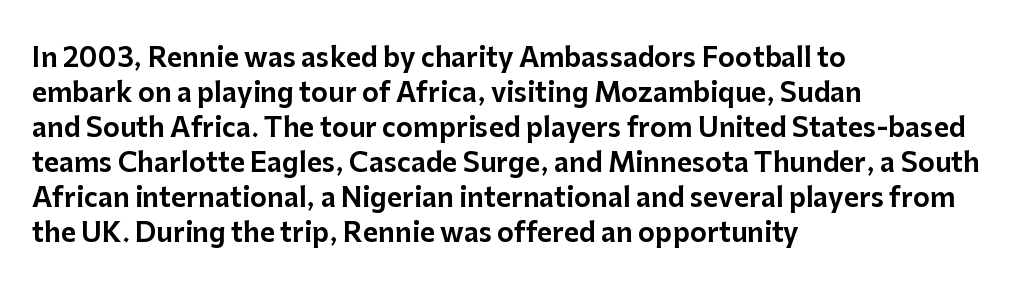
Q: Is the text italic (slanted)? A: No, it is upright.
Q: Is the text underlined? A: No.
Q: How is the paragraph aligned? A: Left-aligned.
Q: Is the spacing between letters normal or unusually wide? A: Normal.
Q: Is the spacing between lines tight, normal or loose? A: Normal.
